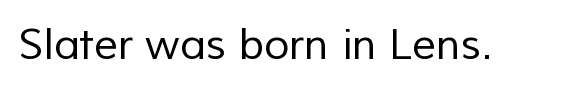
{"serif": "no", "bold": "no", "weight": "regular", "width": "normal", "stroke_contrast": "low", "x_height": "medium", "monospaced": "no", "underline": "no", "letter_spacing": "normal", "letter_spacing_em": 0.0, "glyph_px": 42}
